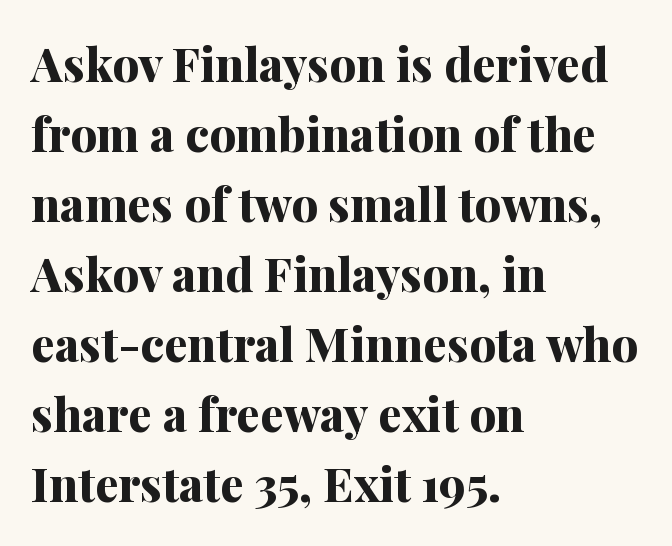
Nope, not italic — everything's standing straight. Check the space under the baseline: it is left empty. Caption: bold face, heavy strokes. In terms of letterform style, serifs are clearly present.
